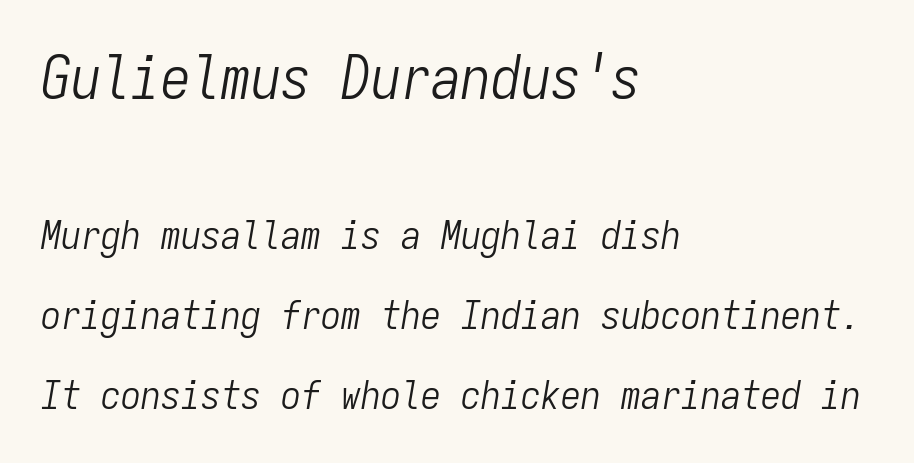
Q: Is the text bold? A: No.
Q: Is the text italic (slanted)? A: Yes, it leans right by about 9 degrees.
Q: Is the text underlined? A: No.
Q: How is the paragraph aligned? A: Left-aligned.
Q: Is the spacing between letters normal or unusually wide? A: Normal.
Q: Is the spacing between lines tight, normal or loose? A: Loose.
Q: Which block of text is set in a larger size, the first (top) or the second (bottom)? A: The first (top) one.
Q: Width (condensed, normal, or wide)? A: Condensed.
Q: Stroke contrast? A: Low.
Q: x-height? A: Medium.
Q: Monospaced? A: Yes.
